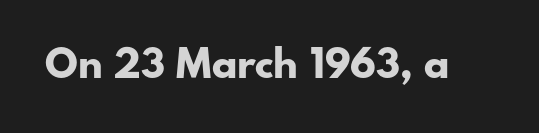
The image shows 41 px bold sans-serif type, upright; set normal letter spacing, not underlined; low stroke contrast and a small x-height.
